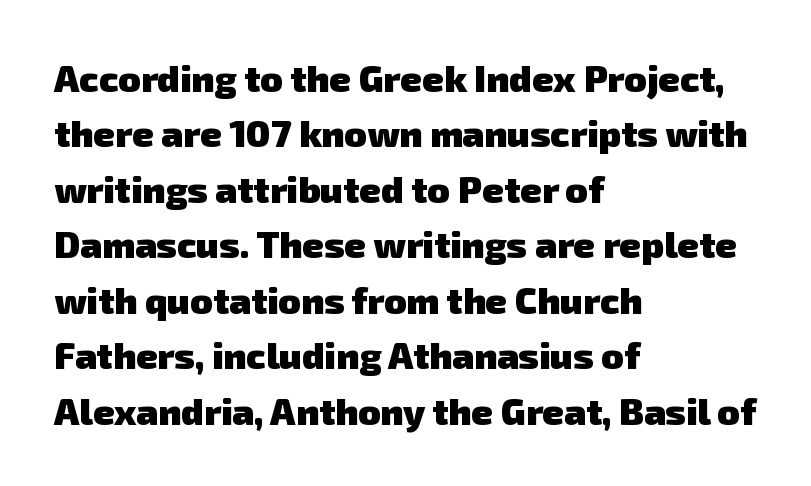
Note the varied advance widths — an 'i' is clearly narrower than an 'm'. Between one letter and the next there's only the usual sliver of space. Notice how thick the strokes are: this is what a full bold looks like. The glyphs are unaccompanied by any horizontal stroke below them. This rendering uses left alignment, leaving the right contour irregular. Stroke terminals: plain, sans-serif.
